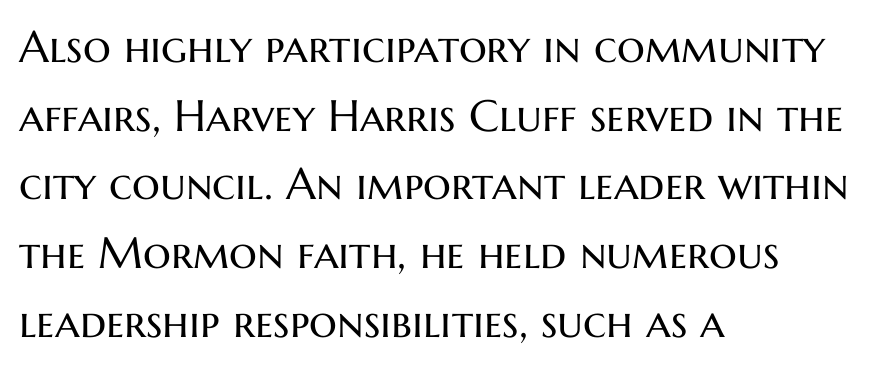
Horizontal bands of white between lines are of average thickness. Compared with a typical body face, this is equally light or lighter still. These lines were composed using upright roman letters. Nobody touched the tracking dial on this one. Compared with a centered layout, this one pins lines to the left instead. Spacing verdict: proportional, widths tailored to each character.
